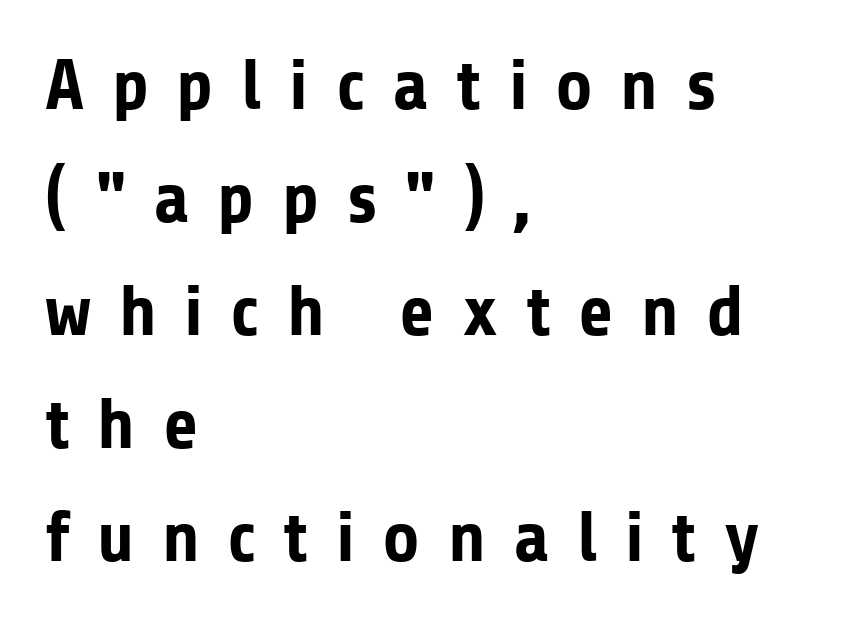
Inter-character spacing is expanded well beyond the font's built-in metrics. The face used here is proportionally spaced, like ordinary book or web type. Does the weight exceed regular? Yes, all the way to bold. Nope, not italic — everything's standing straight. This rendering employs a face without finishing strokes, i.e., a sans-serif.
